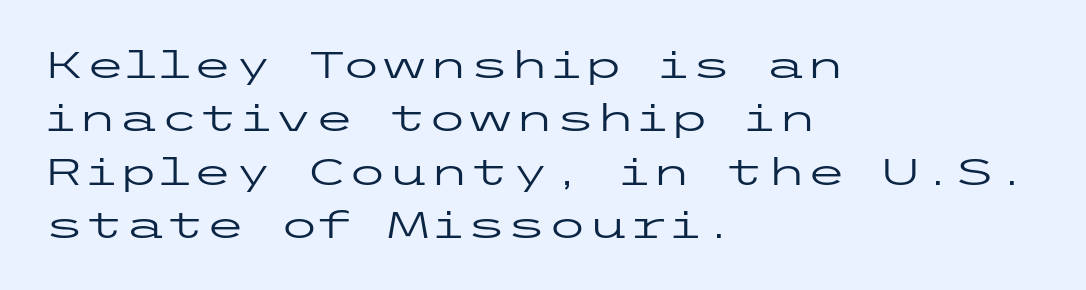
Compared with a typical body face, this is equally light or lighter still. No word sits above an underline. No feet cap the strokes, marking this as sans-serif type. Rows of type keep a routine distance in the vertical direction. The passage is arranged the way most books set body copy — flush left.
